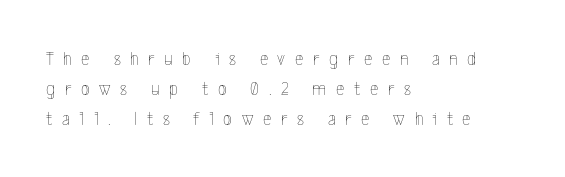
{"italic": "no", "bold": "no", "underline": "no", "align": "left", "line_spacing": "normal", "line_spacing_ratio": 1.5, "letter_spacing": "wide", "letter_spacing_em": 0.48, "glyph_px": 20}
